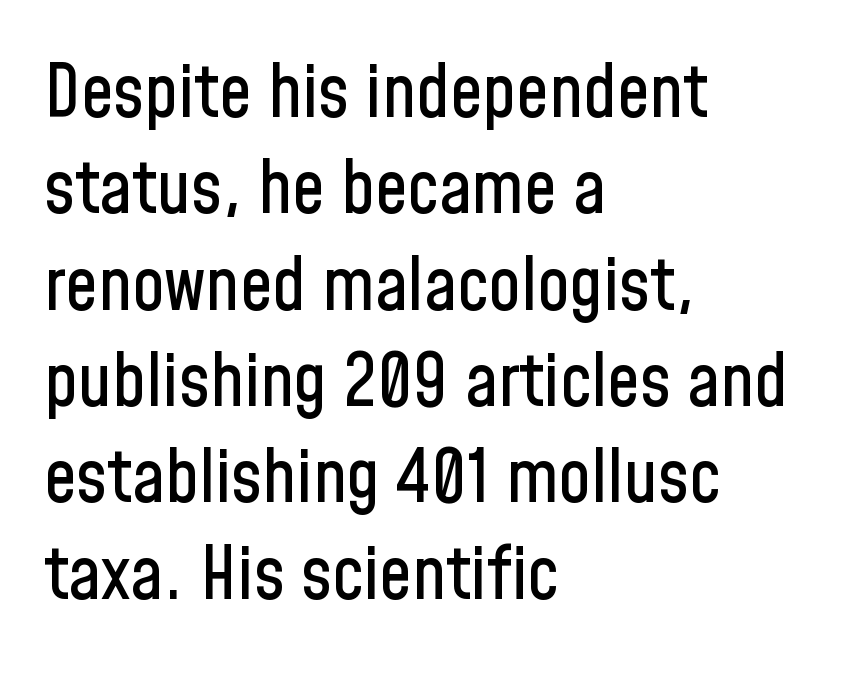
Q: Is the text italic (slanted)? A: No, it is upright.
Q: Is the typeface a serif or a sans-serif typeface? A: Sans-serif.
Q: Is the text underlined? A: No.
Q: How is the paragraph aligned? A: Left-aligned.
Q: Is the spacing between letters normal or unusually wide? A: Normal.
Q: Is the spacing between lines tight, normal or loose? A: Normal.
Q: Width (condensed, normal, or wide)? A: Condensed.
Q: Stroke contrast? A: Low.
Q: x-height? A: Medium.
Q: Monospaced? A: No.
